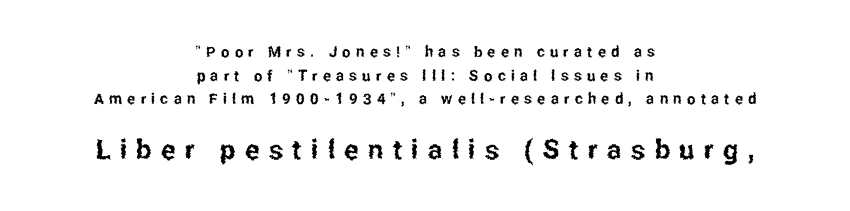
The image shows 27 px text type, upright; set centered, normal line spacing (1.58x), unusually wide letter spacing (+0.35 em), not underlined; the second (bottom) block is 1.8x larger.
